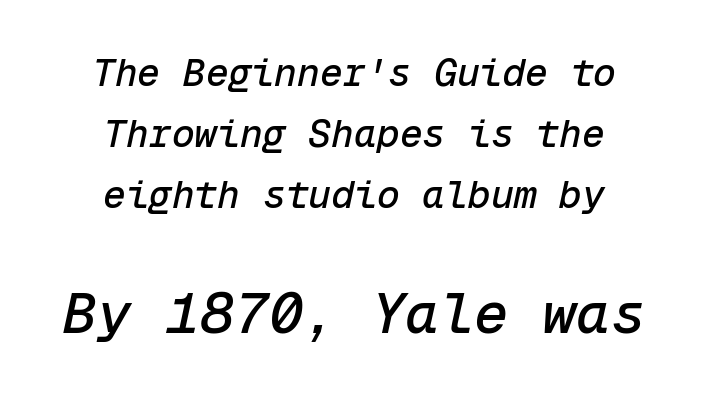
An italicized treatment has been applied to the whole sample. Students, observe: this is what conventionally led text looks like. Size hierarchy here favors the trailing block over the leading one. Each row of text sits above clean, open space. The letters march in equal steps, a hallmark of fixed-pitch type.
